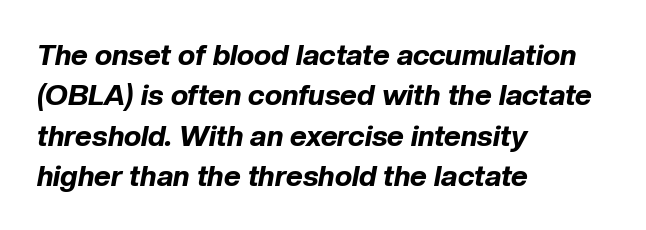
In CSS terms this would be text-align: left. Every character sits at an angle, as italics do. Has an underline been added? It has not. This sample uses plain, unmodified letter spacing. Stroke thickness is high; the sample reads as a true bold. A typesetter would call this leading conventional body-copy spacing.
